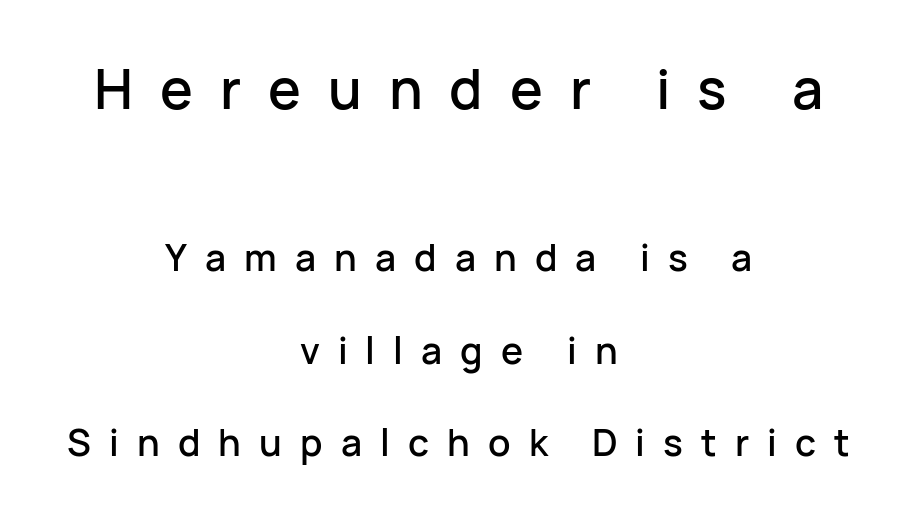
Caption: upper text group enlarged, lower text group reduced. Does the copy run flush right? No — it is centered line by line. Airy leading. Rendered with straight, roman letterforms. Words appear elongated and porous because spacing is wide. A typesetter would label this face a sans.
